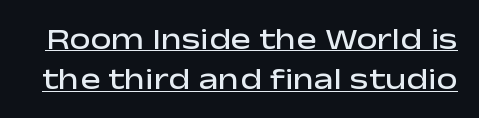
Font category for this specimen: sans-serif. Like a heading marked for emphasis, these lines bear an underscore. This is the in-between weight designers call semibold or demi. The face used here is proportionally spaced, like ordinary book or web type. The letters stand straight up with perfectly vertical stems.
